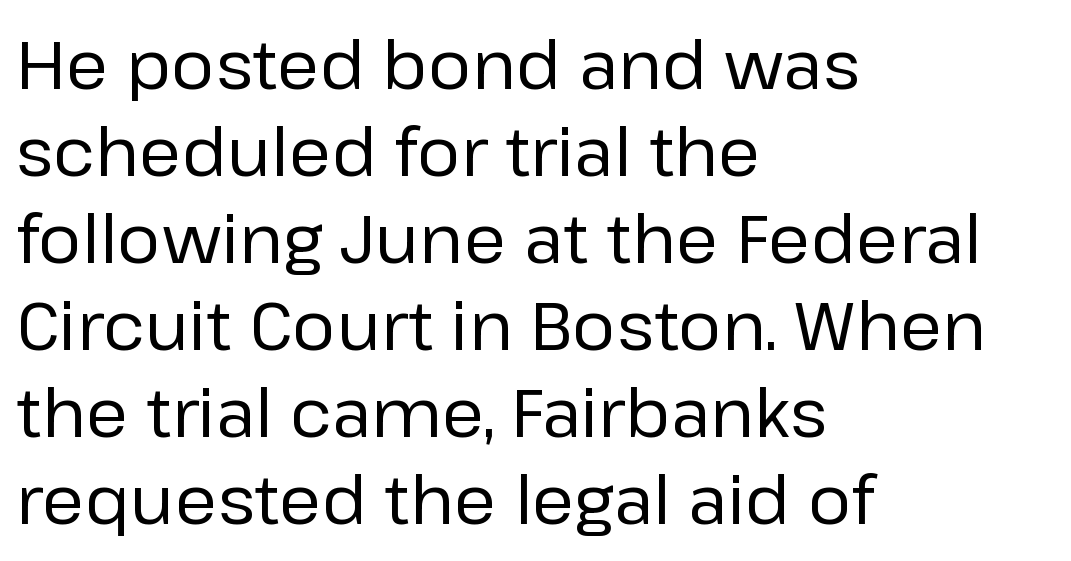
Q: Is the text bold? A: No.
Q: Is the text italic (slanted)? A: No, it is upright.
Q: Is the typeface a serif or a sans-serif typeface? A: Sans-serif.
Q: Is the text underlined? A: No.
Q: How is the paragraph aligned? A: Left-aligned.
Q: Is the spacing between letters normal or unusually wide? A: Normal.
Q: Is the spacing between lines tight, normal or loose? A: Normal.
Q: Width (condensed, normal, or wide)? A: Normal.
Q: Stroke contrast? A: Low.
Q: x-height? A: Medium.
Q: Monospaced? A: No.
